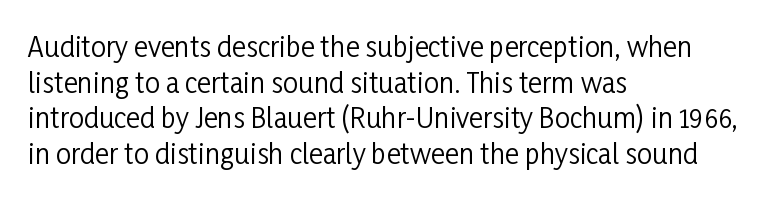
Q: Is the text bold? A: No.
Q: Is the text italic (slanted)? A: No, it is upright.
Q: Is the text underlined? A: No.
Q: How is the paragraph aligned? A: Left-aligned.
Q: Is the spacing between letters normal or unusually wide? A: Normal.
Q: Is the spacing between lines tight, normal or loose? A: Normal.
